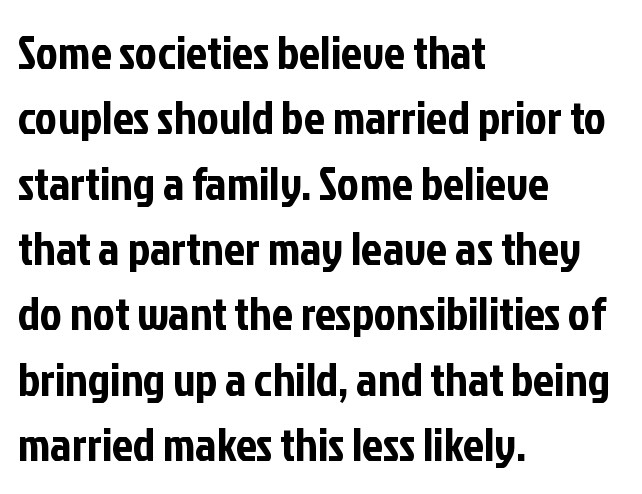
The image shows 47 px condensed sans-serif type, upright; set left-aligned, normal line spacing (1.39x), normal letter spacing, not underlined; low stroke contrast and a medium x-height.
